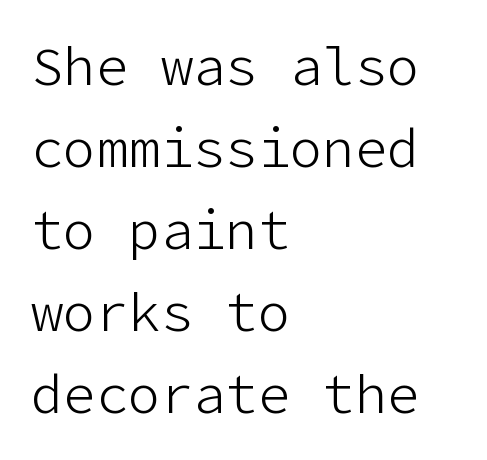
Q: Is the text bold? A: No.
Q: Is the text italic (slanted)? A: No, it is upright.
Q: Is the typeface a serif or a sans-serif typeface? A: Sans-serif.
Q: Is the text underlined? A: No.
Q: How is the paragraph aligned? A: Left-aligned.
Q: Is the spacing between letters normal or unusually wide? A: Normal.
Q: Is the spacing between lines tight, normal or loose? A: Normal.
Q: Width (condensed, normal, or wide)? A: Normal.
Q: Stroke contrast? A: Low.
Q: x-height? A: Medium.
